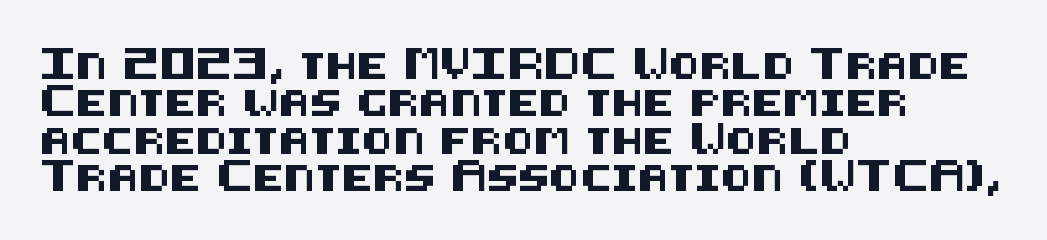
Q: Is the text italic (slanted)? A: No, it is upright.
Q: Is the text underlined? A: No.
Q: How is the paragraph aligned? A: Left-aligned.
Q: Is the spacing between letters normal or unusually wide? A: Normal.
Q: Is the spacing between lines tight, normal or loose? A: Normal.
